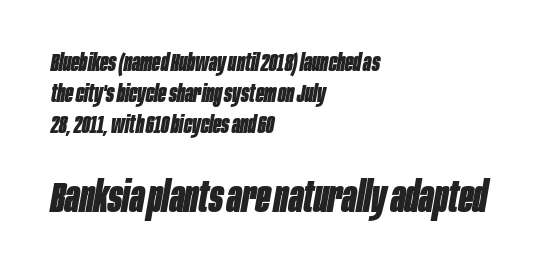
Q: Is the text bold? A: Yes.
Q: Is the text italic (slanted)? A: Yes, it leans right by about 10 degrees.
Q: Is the text underlined? A: No.
Q: How is the paragraph aligned? A: Left-aligned.
Q: Is the spacing between letters normal or unusually wide? A: Normal.
Q: Is the spacing between lines tight, normal or loose? A: Normal.
Q: Which block of text is set in a larger size, the first (top) or the second (bottom)? A: The second (bottom) one.
Q: Width (condensed, normal, or wide)? A: Condensed.
Q: Stroke contrast? A: Low.
Q: x-height? A: Large.
Q: Monospaced? A: No.
